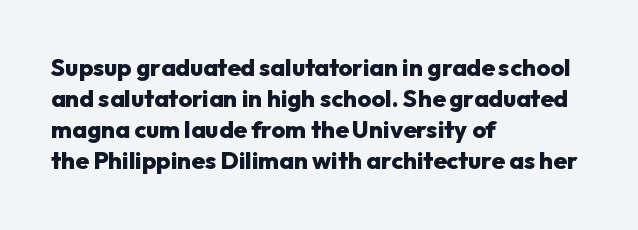
If you measured baseline to baseline, you'd find a middling distance. The specimen reads as upright at a glance. Glyph-to-glyph distance matches everyday printed text. Heavy, bold letterforms. Each row of text sits above clean, open space.
